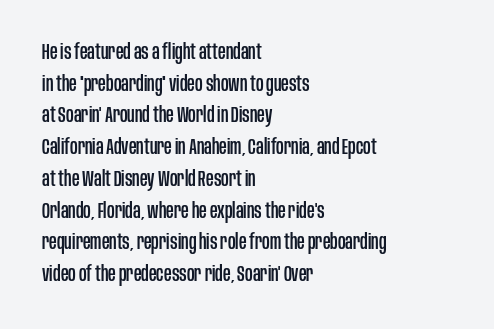
Has an underline been added? It has not. Do the letters lean? They stand straight. Notice how descenders clear the ascenders below comfortably — that's standard leading. The line texture is even and compact thanks to regular tracking.
